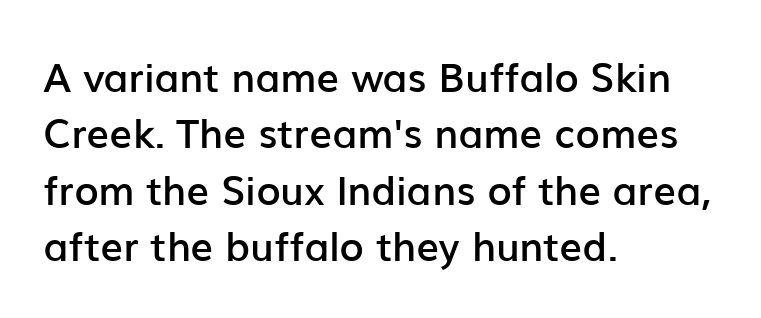
{"serif": "no", "italic": "no", "bold": "semi", "weight": "semibold", "width": "normal", "stroke_contrast": "low", "x_height": "medium", "monospaced": "no", "underline": "no", "align": "left", "line_spacing": "normal", "line_spacing_ratio": 1.41, "letter_spacing": "normal", "letter_spacing_em": 0.0, "glyph_px": 40}
